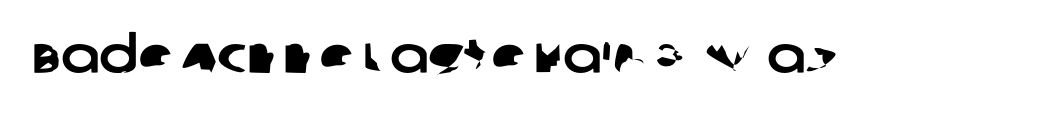
The image shows 52 px sans-serif type; set normal letter spacing, not underlined; low stroke contrast and a large x-height.
